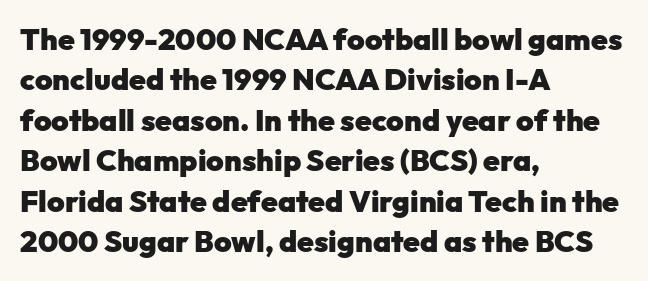
{"serif": "no", "italic": "no", "bold": "yes", "weight": "heavy", "width": "normal", "stroke_contrast": "low", "x_height": "medium", "monospaced": "no", "underline": "no", "align": "left", "line_spacing": "normal", "line_spacing_ratio": 1.35, "letter_spacing": "normal", "letter_spacing_em": 0.0, "glyph_px": 30}
